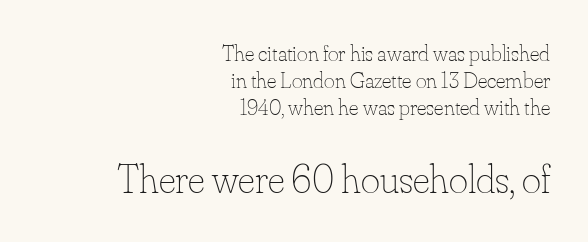
Q: Is the text bold? A: No.
Q: Is the text italic (slanted)? A: No, it is upright.
Q: Is the text underlined? A: No.
Q: How is the paragraph aligned? A: Right-aligned.
Q: Is the spacing between letters normal or unusually wide? A: Normal.
Q: Which block of text is set in a larger size, the first (top) or the second (bottom)? A: The second (bottom) one.
Q: Width (condensed, normal, or wide)? A: Normal.
Q: Stroke contrast? A: Low.
Q: x-height? A: Small.
Q: Monospaced? A: No.
